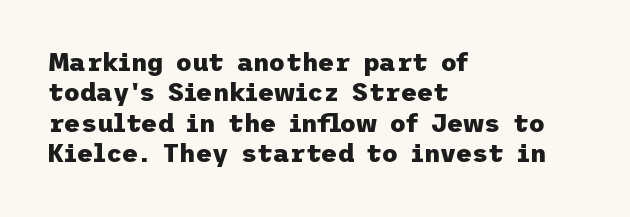
{"italic": "no", "bold": "yes", "underline": "no", "align": "left", "line_spacing_ratio": 1.22, "letter_spacing": "normal", "letter_spacing_em": 0.0, "glyph_px": 25}
